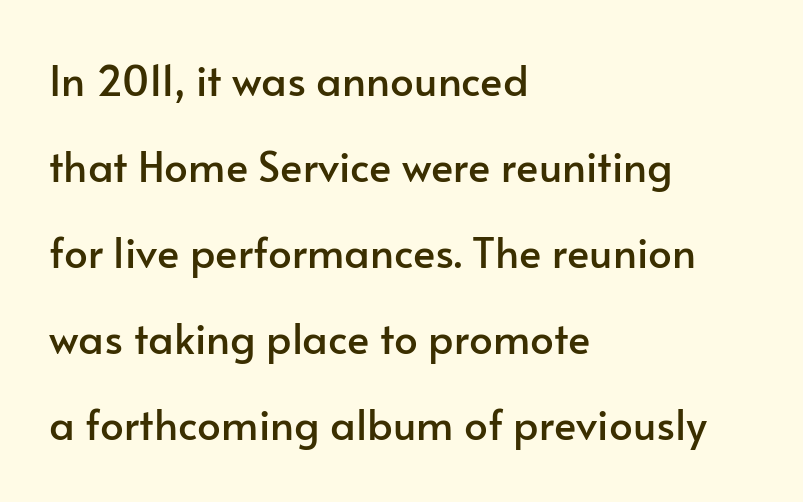
What stands out about the letter spacing? Nothing — it is the standard amount. The face used here is a sans, in the tradition of grotesques and geometrics. Type without underlining. Notice how the passage keeps a crisp vertical edge on the left only.
